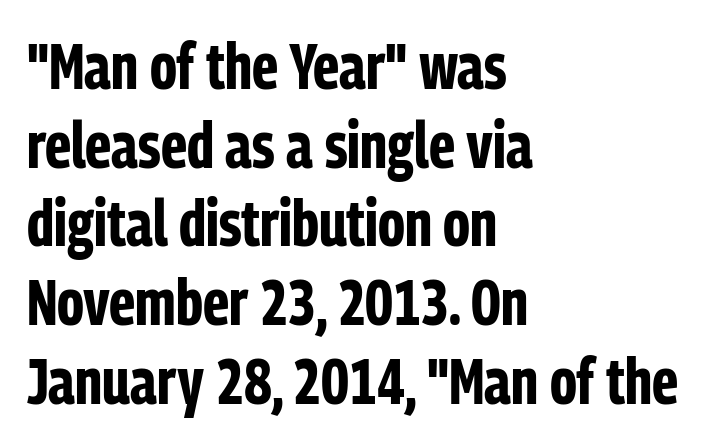
{"serif": "no", "italic": "no", "bold": "yes", "weight": "bold", "width": "condensed", "stroke_contrast": "low", "x_height": "medium", "monospaced": "no", "underline": "no", "align": "left", "line_spacing_ratio": 1.23, "letter_spacing": "normal", "letter_spacing_em": 0.0, "glyph_px": 64}
